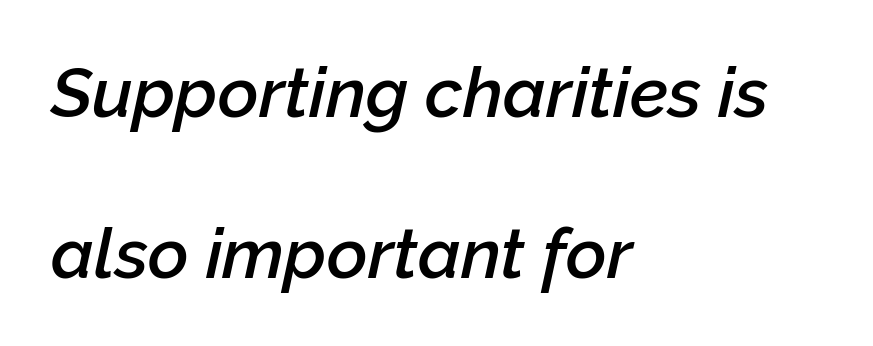
Type without underlining. Nothing unusual about the tracking: characters are spaced as the font intends. How heavy is the stroke? Medium-heavy — a semibold, shy of bold. The lettering tilts uniformly, giving the passage an italic look.
